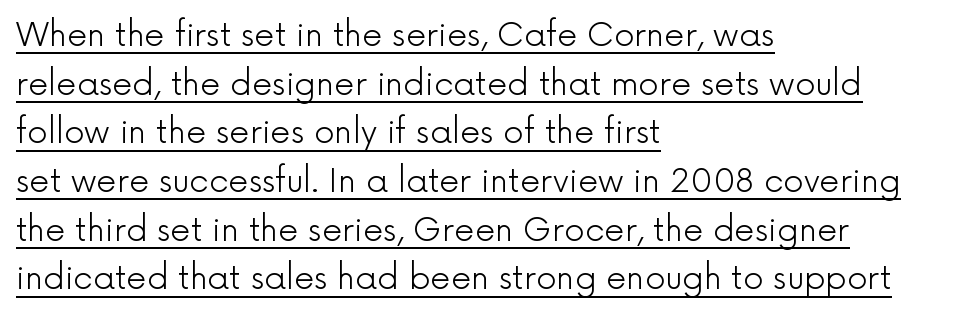
The image shows 32 px light sans-serif type, upright; set left-aligned, normal line spacing (1.52x), normal letter spacing, underlined; a medium x-height.
